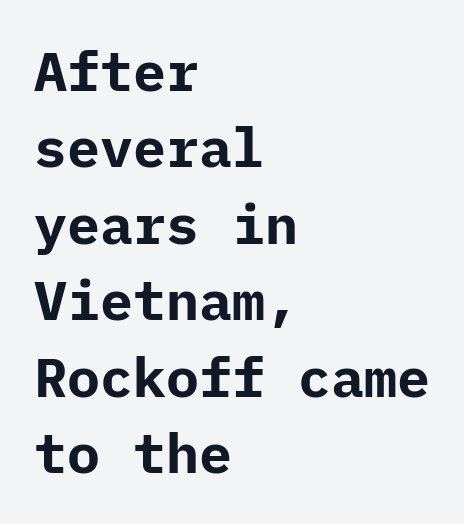
Q: Is the text bold? A: Yes.
Q: Is the text italic (slanted)? A: No, it is upright.
Q: Is the typeface a serif or a sans-serif typeface? A: Sans-serif.
Q: Is the text underlined? A: No.
Q: How is the paragraph aligned? A: Left-aligned.
Q: Is the spacing between letters normal or unusually wide? A: Normal.
Q: Is the spacing between lines tight, normal or loose? A: Normal.
Q: Width (condensed, normal, or wide)? A: Normal.
Q: Stroke contrast? A: Low.
Q: x-height? A: Medium.
